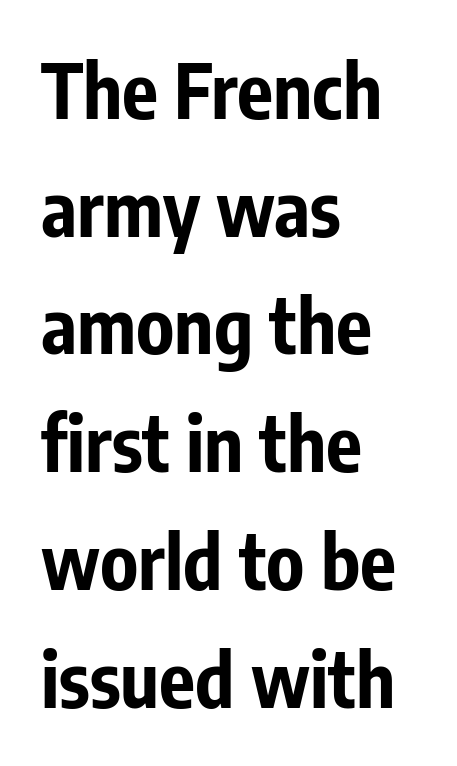
{"serif": "no", "italic": "no", "bold": "yes", "weight": "bold", "width": "condensed", "stroke_contrast": "low", "x_height": "medium", "monospaced": "no", "underline": "no", "align": "left", "line_spacing": "normal", "line_spacing_ratio": 1.57, "letter_spacing": "normal", "letter_spacing_em": 0.0, "glyph_px": 75}
